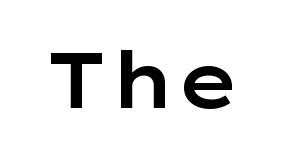
{"serif": "no", "italic": "no", "width": "wide", "stroke_contrast": "low", "x_height": "medium", "monospaced": "no", "underline": "no", "letter_spacing": "normal", "letter_spacing_em": 0.0, "glyph_px": 78}
